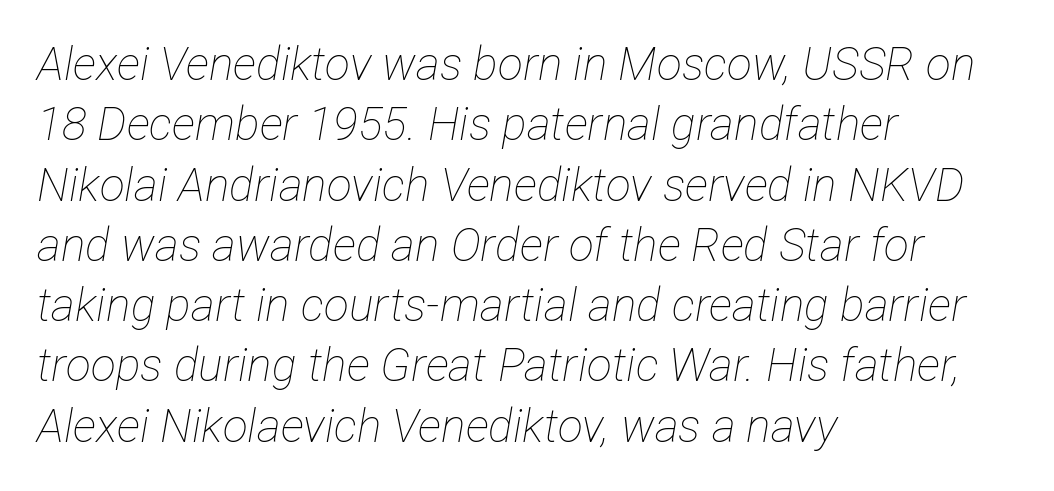
{"italic": "yes", "lean": "right", "slant_degrees": 12, "bold": "no", "weight": "thin", "width": "condensed", "stroke_contrast": "low", "x_height": "medium", "monospaced": "no", "underline": "no", "align": "left", "line_spacing": "normal", "line_spacing_ratio": 1.31, "letter_spacing": "normal", "letter_spacing_em": 0.0, "glyph_px": 46}
